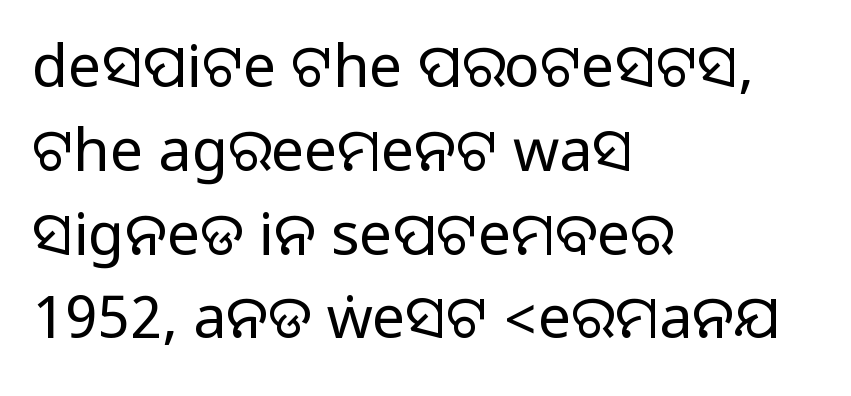
The image shows 59 px sans-serif type, upright; set left-aligned, normal line spacing (1.42x), normal letter spacing, not underlined; medium stroke contrast.
